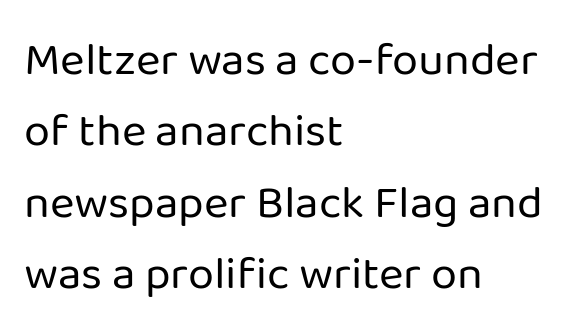
Spacing verdict: proportional, widths tailored to each character. Notice how the passage keeps a crisp vertical edge on the left only. Honestly, the row spacing looks completely unremarkable. Lines of text with bare space underneath. Nothing unusual about the tracking: characters are spaced as the font intends.
